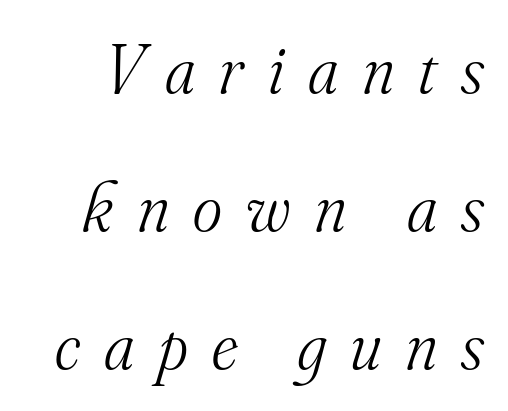
Q: Is the text bold? A: No.
Q: Is the text italic (slanted)? A: Yes, it leans right by about 16 degrees.
Q: Is the typeface a serif or a sans-serif typeface? A: Serif.
Q: Is the text underlined? A: No.
Q: Is the spacing between letters normal or unusually wide? A: Unusually wide.
Q: Is the spacing between lines tight, normal or loose? A: Loose.
Q: Width (condensed, normal, or wide)? A: Normal.
Q: Stroke contrast? A: Medium.
Q: x-height? A: Small.
Q: Monospaced? A: No.
